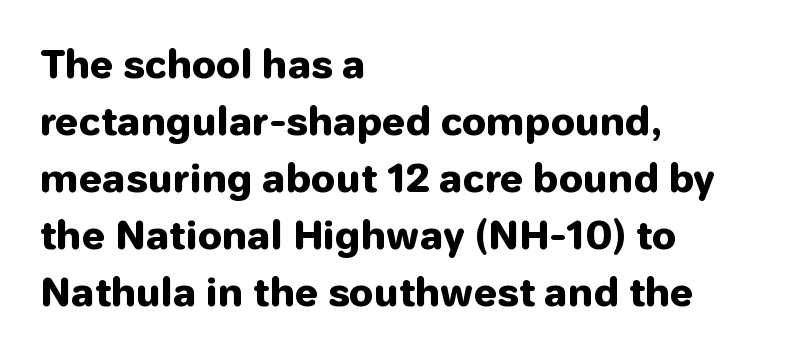
The image shows 38 px heavy sans-serif type, upright; set left-aligned, normal line spacing (1.5x), normal letter spacing, not underlined; low stroke contrast and a medium x-height.
